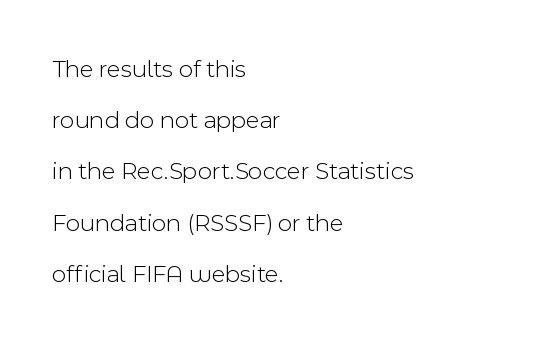
Q: Is the text bold? A: No.
Q: Is the text italic (slanted)? A: No, it is upright.
Q: Is the text underlined? A: No.
Q: How is the paragraph aligned? A: Left-aligned.
Q: Is the spacing between letters normal or unusually wide? A: Normal.
Q: Is the spacing between lines tight, normal or loose? A: Loose.
